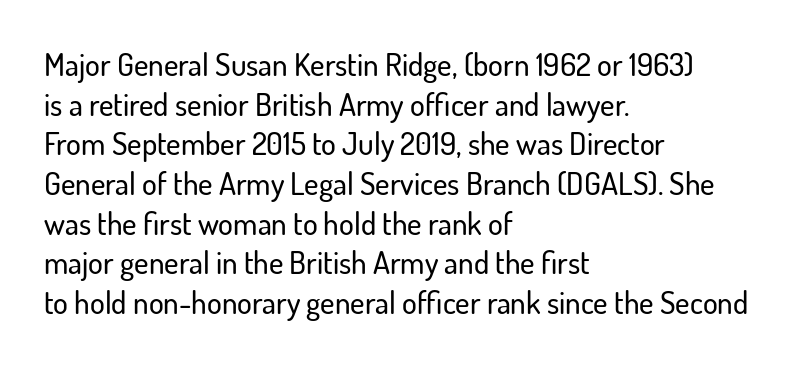
{"serif": "no", "italic": "no", "width": "normal", "stroke_contrast": "low", "x_height": "small", "monospaced": "no", "underline": "no", "align": "left", "line_spacing": "normal", "line_spacing_ratio": 1.28, "letter_spacing": "normal", "letter_spacing_em": 0.0, "glyph_px": 31}
